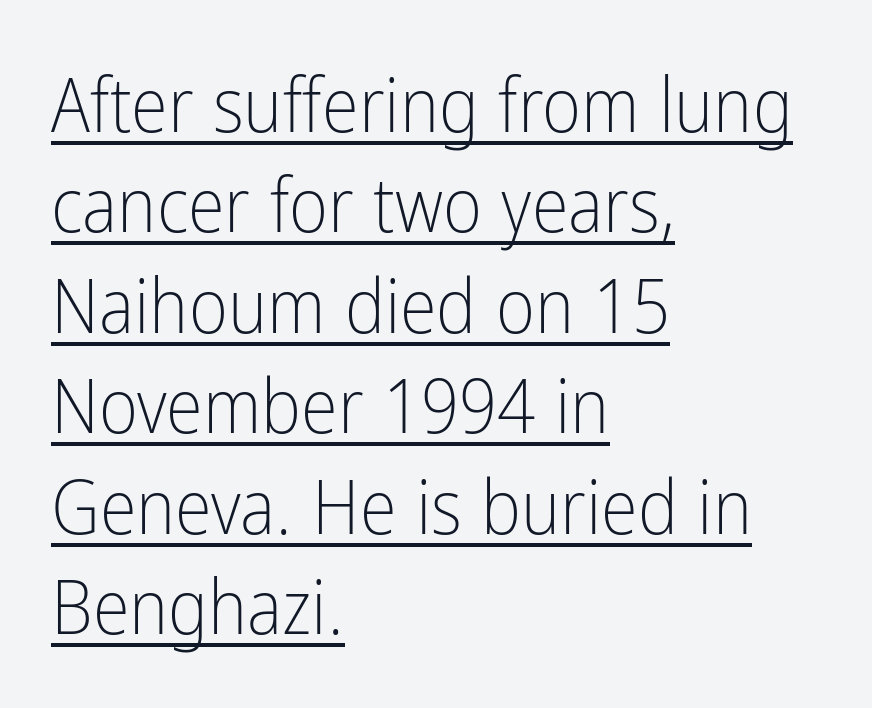
Q: Is the text bold? A: No.
Q: Is the text italic (slanted)? A: No, it is upright.
Q: Is the typeface a serif or a sans-serif typeface? A: Sans-serif.
Q: Is the text underlined? A: Yes.
Q: How is the paragraph aligned? A: Left-aligned.
Q: Is the spacing between letters normal or unusually wide? A: Normal.
Q: Is the spacing between lines tight, normal or loose? A: Normal.
Q: Width (condensed, normal, or wide)? A: Condensed.
Q: Stroke contrast? A: Low.
Q: x-height? A: Medium.
Q: Monospaced? A: No.
